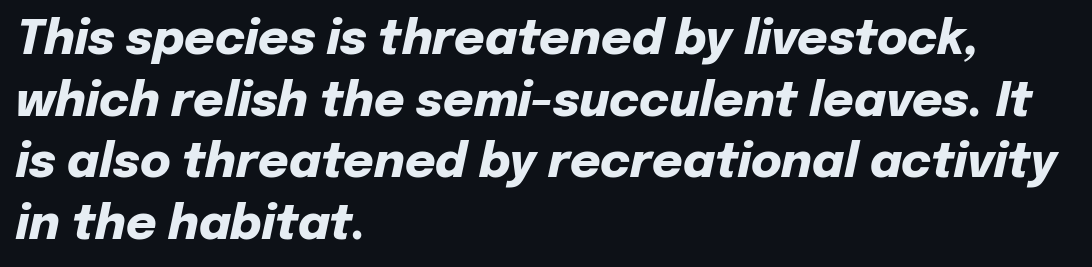
Q: Is the text bold? A: Yes.
Q: Is the text italic (slanted)? A: Yes, it leans right by about 12 degrees.
Q: Is the text underlined? A: No.
Q: How is the paragraph aligned? A: Left-aligned.
Q: Is the spacing between letters normal or unusually wide? A: Normal.
Q: Is the spacing between lines tight, normal or loose? A: Normal.
Q: Width (condensed, normal, or wide)? A: Normal.
Q: Stroke contrast? A: Low.
Q: x-height? A: Medium.
Q: Monospaced? A: No.
